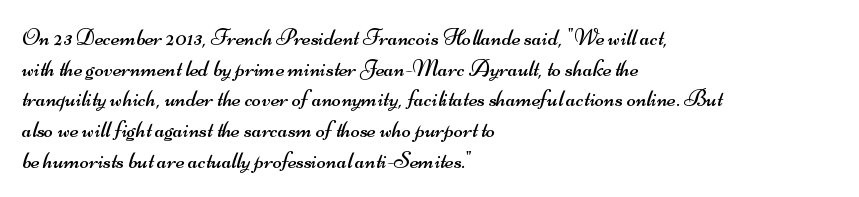
Is the stroke heavy? The answer is a plain regular-or-lighter. Glance below the letters and you will spot only blank space. The lines in this sample share a left origin and differ only in where they stop. Standard letterfit; no display-style spreading of the glyphs. Interline gaps are of average width in this sample.
